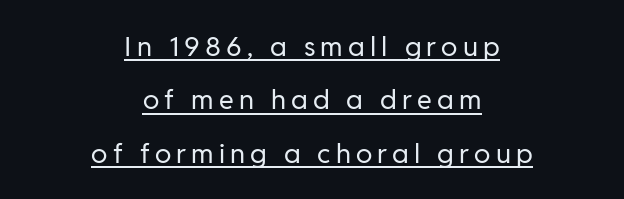
The image shows 27 px text type, upright; set centered, loose line spacing (1.98x), underlined.
